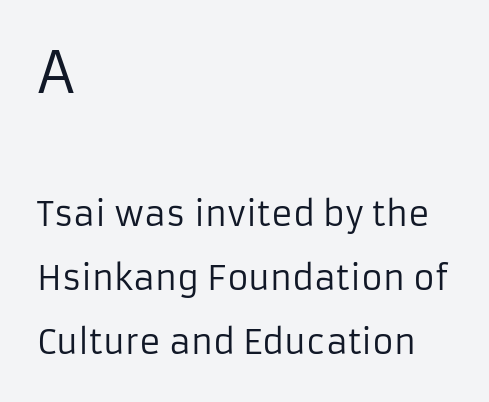
Q: Is the text bold? A: No.
Q: Is the text italic (slanted)? A: No, it is upright.
Q: Is the typeface a serif or a sans-serif typeface? A: Sans-serif.
Q: Is the text underlined? A: No.
Q: How is the paragraph aligned? A: Left-aligned.
Q: Is the spacing between letters normal or unusually wide? A: Normal.
Q: Is the spacing between lines tight, normal or loose? A: Loose.
Q: Which block of text is set in a larger size, the first (top) or the second (bottom)? A: The first (top) one.
Q: Width (condensed, normal, or wide)? A: Normal.
Q: Stroke contrast? A: Low.
Q: x-height? A: Medium.
Q: Monospaced? A: No.
